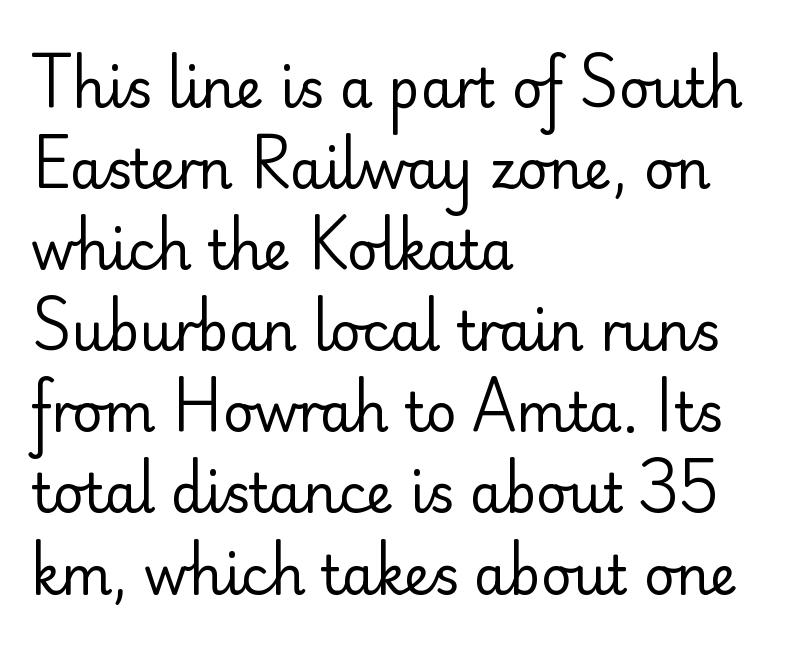
{"serif": "no", "italic": "no", "bold": "no", "weight": "regular", "width": "normal", "stroke_contrast": "low", "x_height": "small", "monospaced": "no", "underline": "no", "align": "left", "line_spacing": "normal", "line_spacing_ratio": 1.53, "letter_spacing": "normal", "letter_spacing_em": 0.0, "glyph_px": 53}
